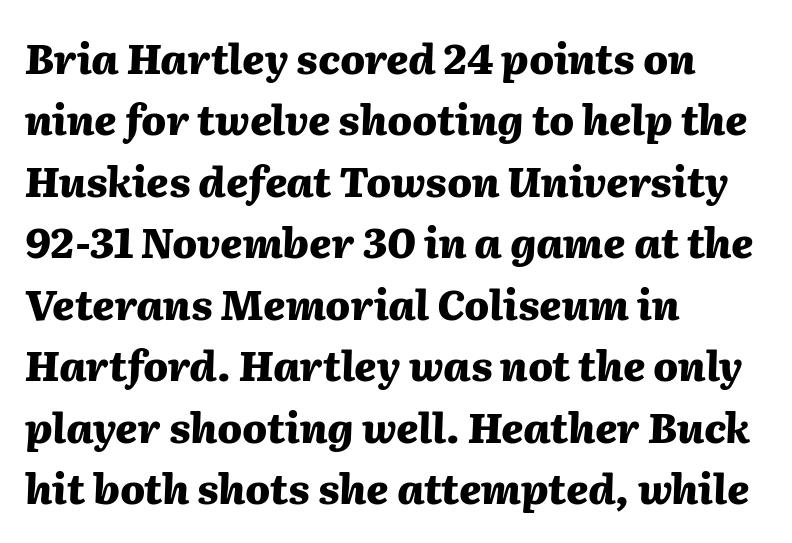
The image shows 41 px heavy type, italic (leaning right); set left-aligned, normal line spacing (1.5x), normal letter spacing, not underlined; medium stroke contrast and a medium x-height.
